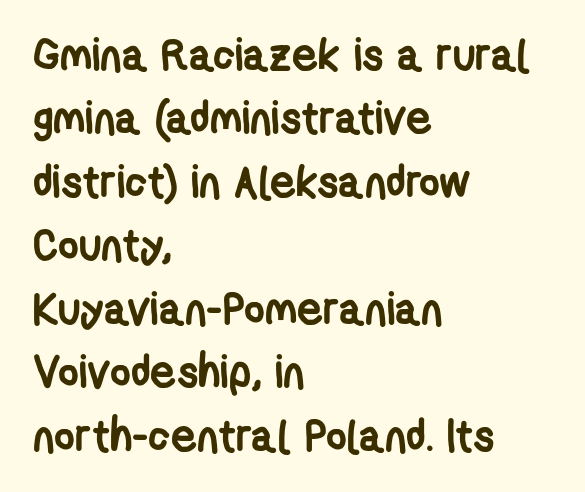
Classification — sans serif. Strong, thick strokes mark this as bold type. Between one letter and the next there's only the usual sliver of space. Bare-footed words on every line. The rendering uses natural spacing where letterforms have individual widths. The leading is moderate, giving the passage an even texture.
